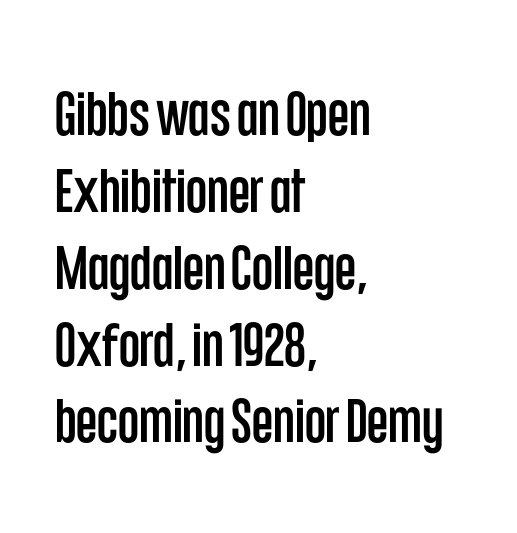
{"serif": "no", "italic": "no", "width": "condensed", "stroke_contrast": "low", "x_height": "large", "monospaced": "no", "underline": "no", "align": "left", "line_spacing": "normal", "line_spacing_ratio": 1.26, "letter_spacing": "normal", "letter_spacing_em": 0.0, "glyph_px": 61}
